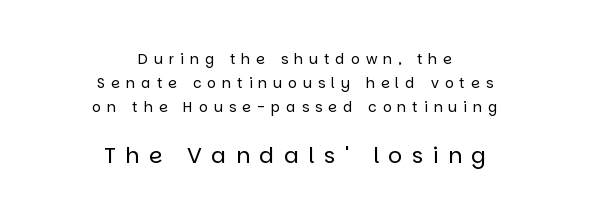
{"italic": "no", "bold": "no", "underline": "no", "align": "center", "line_spacing_ratio": 1.72, "letter_spacing": "wide", "letter_spacing_em": 0.43, "larger_block": "second", "size_ratio": 1.57, "glyph_px": 22}
